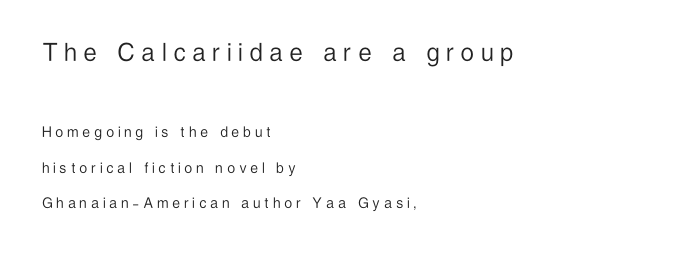
Q: Is the text bold? A: No.
Q: Is the text italic (slanted)? A: No, it is upright.
Q: Is the typeface a serif or a sans-serif typeface? A: Sans-serif.
Q: Is the text underlined? A: No.
Q: How is the paragraph aligned? A: Left-aligned.
Q: Is the spacing between letters normal or unusually wide? A: Unusually wide.
Q: Is the spacing between lines tight, normal or loose? A: Loose.
Q: Which block of text is set in a larger size, the first (top) or the second (bottom)? A: The first (top) one.
Q: Width (condensed, normal, or wide)? A: Condensed.
Q: Stroke contrast? A: Low.
Q: x-height? A: Medium.
Q: Monospaced? A: No.
